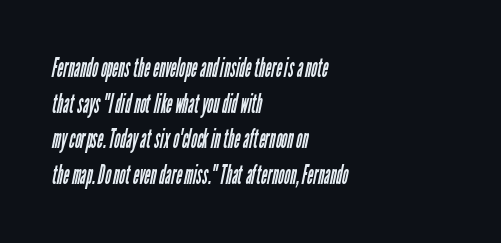
The image shows 26 px text type; set left-aligned, normal line spacing (1.37x), normal letter spacing, not underlined.
